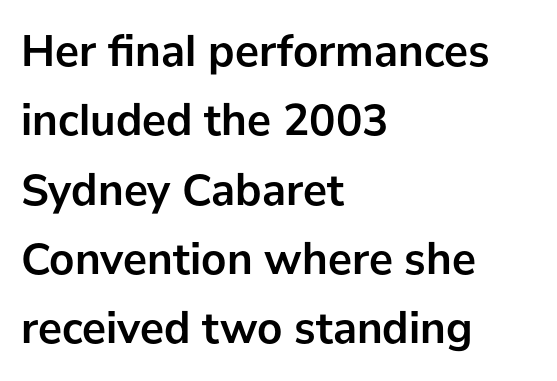
You can tell it's not italic because the verticals are truly vertical. The designer went with a sans here, leaving each stem footless. Words float on clear page, feet unadorned. The compositor pushed each line to the left boundary. The passage shown stacks its lines at a standard gap. This is heavy type, rendered in bold.
